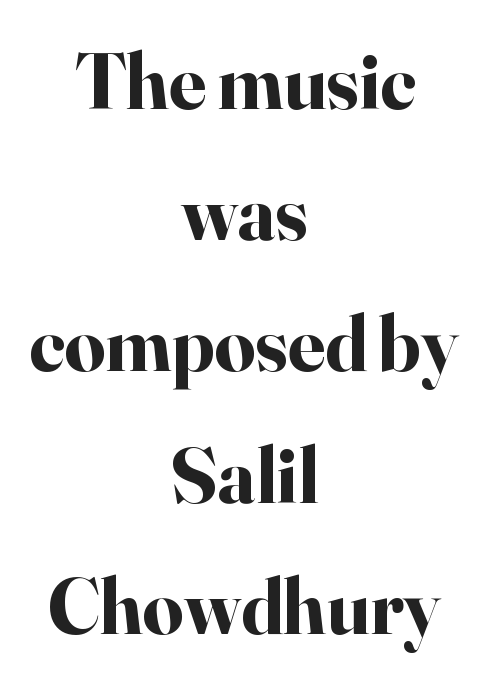
Q: Is the text bold? A: Yes.
Q: Is the text italic (slanted)? A: No, it is upright.
Q: Is the typeface a serif or a sans-serif typeface? A: Serif.
Q: Is the text underlined? A: No.
Q: How is the paragraph aligned? A: Centered.
Q: Is the spacing between letters normal or unusually wide? A: Normal.
Q: Is the spacing between lines tight, normal or loose? A: Normal.
Q: Width (condensed, normal, or wide)? A: Normal.
Q: Stroke contrast? A: High.
Q: x-height? A: Small.
Q: Monospaced? A: No.
